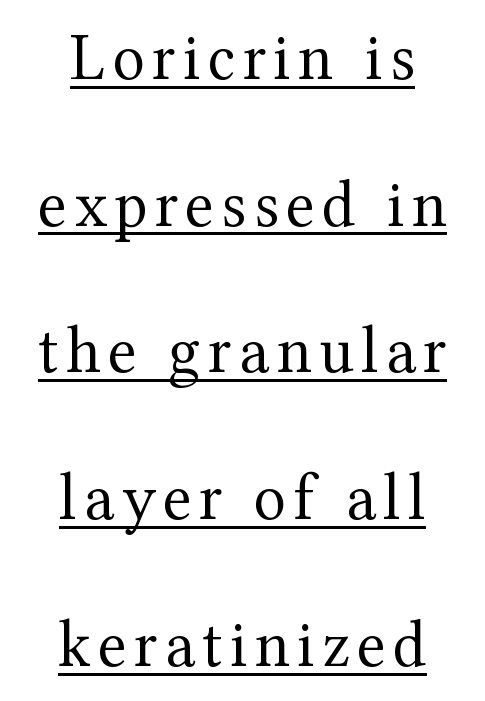
{"serif": "yes", "italic": "no", "bold": "no", "weight": "regular", "width": "normal", "stroke_contrast": "medium", "x_height": "medium", "monospaced": "no", "underline": "yes", "align": "center", "line_spacing": "loose", "line_spacing_ratio": 2.19, "glyph_px": 67}
